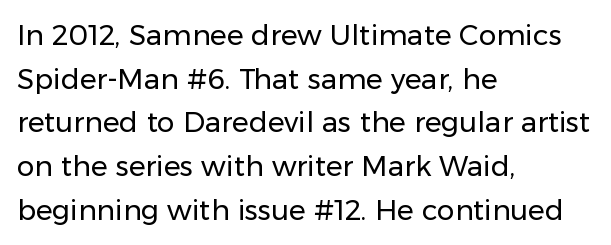
The image shows 28 px regular-weight sans-serif type, upright; set left-aligned, normal line spacing (1.56x), normal letter spacing, not underlined; low stroke contrast and a medium x-height.
